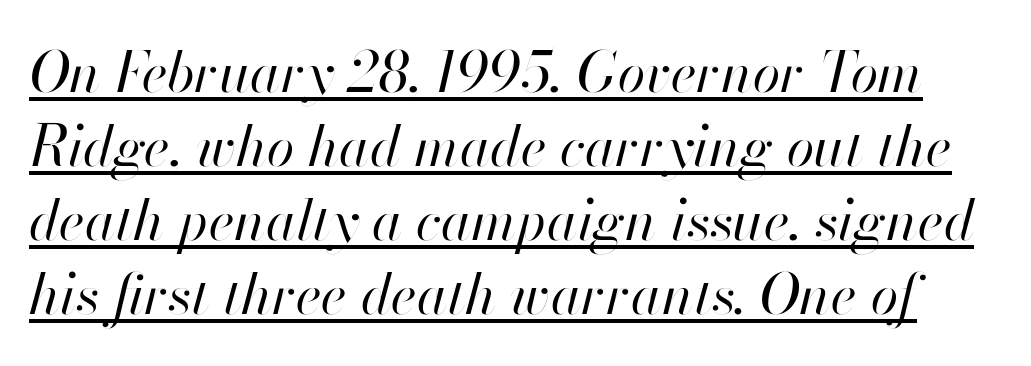
A typesetter would call this leading conventional body-copy spacing. Like a heading marked for emphasis, these lines bear an underscore. Look at the tracking — it's just the regular setting, nothing added. The characters are drawn with everyday or finer stroke widths.
